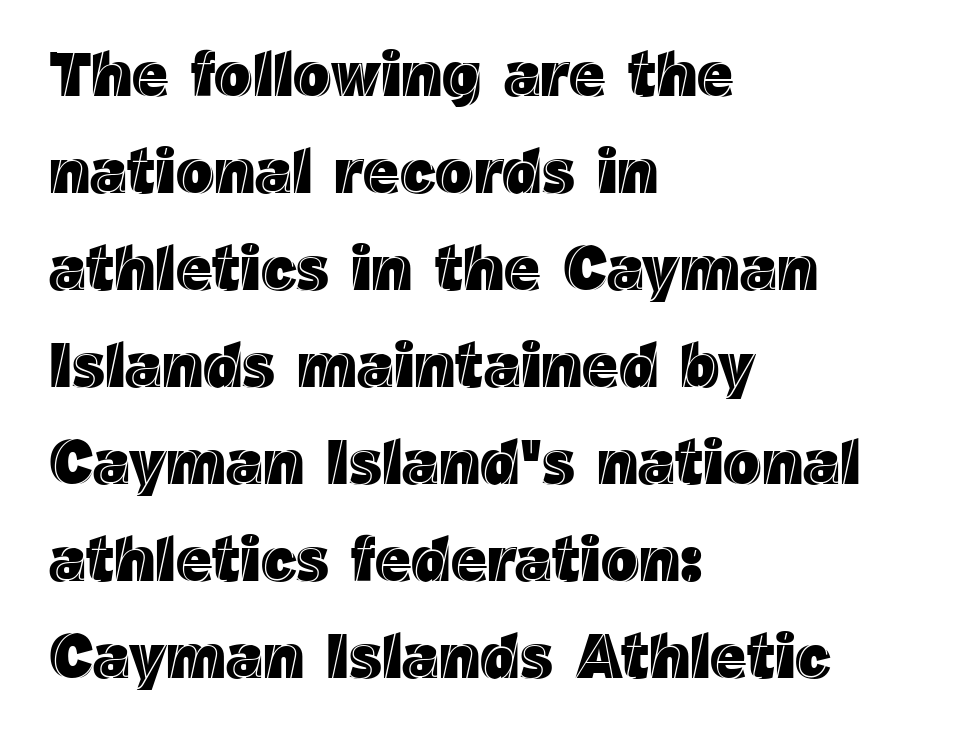
The leading is moderate, giving the passage an even texture. The rendering uses natural spacing where letterforms have individual widths. Clear beneath every line of the passage. Tall strokes in this sample are plumb rather than angled.
